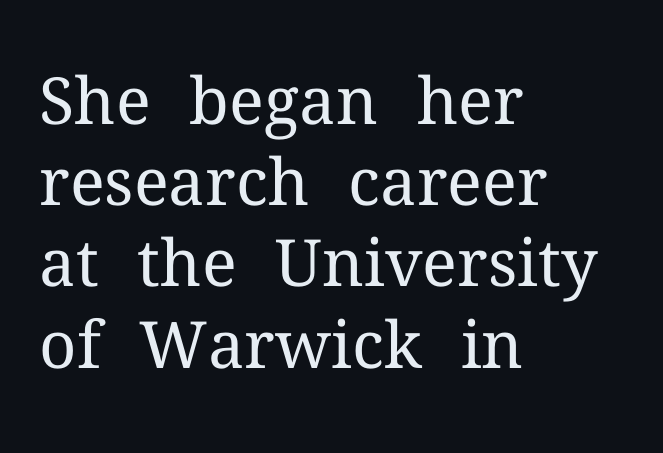
The image shows 65 px regular-weight serif type, upright; set left-aligned, normal line spacing (1.25x), normal letter spacing, not underlined; medium stroke contrast and a medium x-height.
